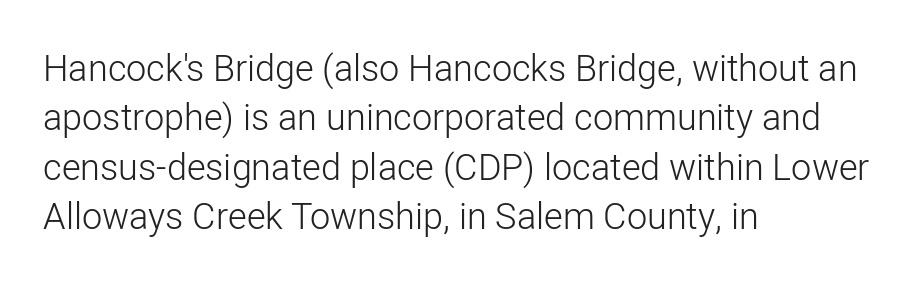
{"serif": "no", "italic": "no", "bold": "no", "weight": "light", "width": "normal", "stroke_contrast": "low", "x_height": "medium", "monospaced": "no", "underline": "no", "align": "left", "line_spacing": "normal", "line_spacing_ratio": 1.37, "letter_spacing": "normal", "letter_spacing_em": 0.0, "glyph_px": 36}
